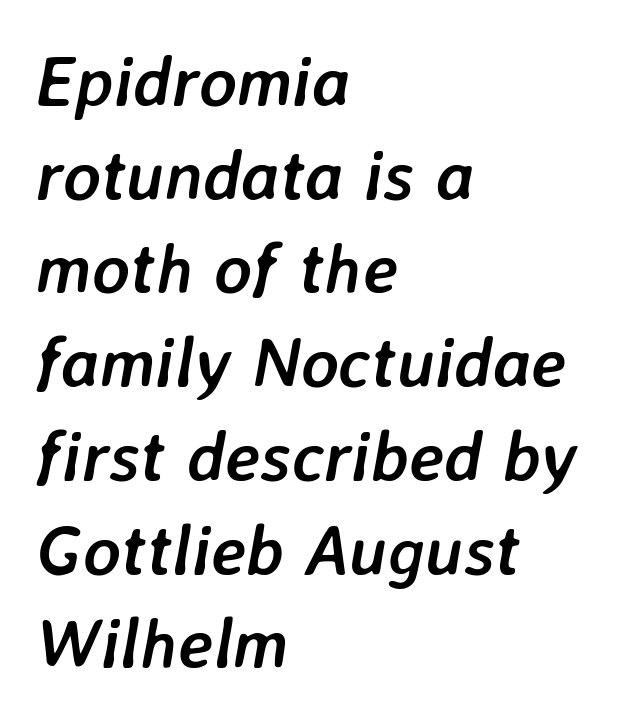
The image shows 71 px semibold type, italic (leaning right); set left-aligned, normal line spacing (1.32x), normal letter spacing, not underlined; low stroke contrast and a medium x-height.
